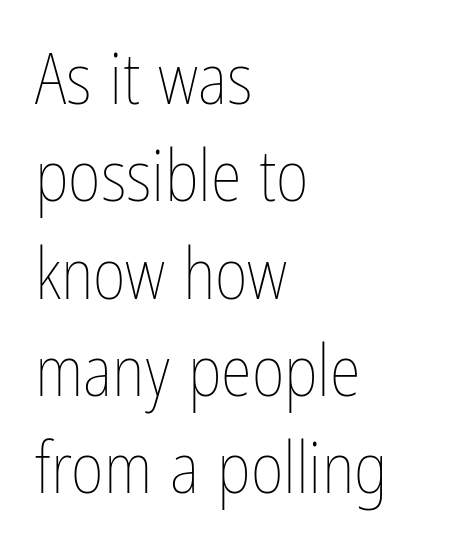
Is this a heavy cut? Hardly; it is regular or lighter. No italicization has been applied; the sample stays upright. Here the glyphs are tracked normally, forming tight word shapes. Baseline-to-baseline distance is the conventional proportion of letter height. Rule under the text: the space is simply empty.
